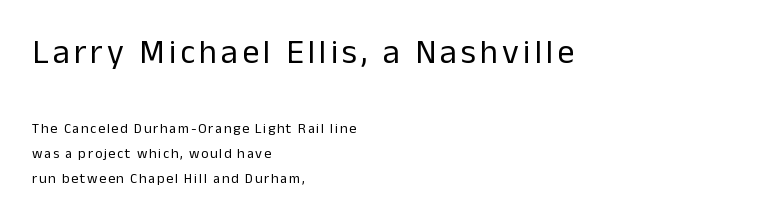
Q: Is the text bold? A: No.
Q: Is the text italic (slanted)? A: No, it is upright.
Q: Is the typeface a serif or a sans-serif typeface? A: Sans-serif.
Q: Is the text underlined? A: No.
Q: How is the paragraph aligned? A: Left-aligned.
Q: Which block of text is set in a larger size, the first (top) or the second (bottom)? A: The first (top) one.
Q: Width (condensed, normal, or wide)? A: Normal.
Q: Stroke contrast? A: Low.
Q: x-height? A: Medium.
Q: Monospaced? A: No.
